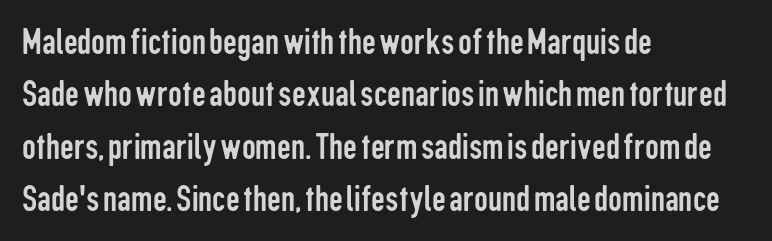
Q: Is the text bold? A: No.
Q: Is the text italic (slanted)? A: No, it is upright.
Q: Is the typeface a serif or a sans-serif typeface? A: Sans-serif.
Q: Is the text underlined? A: No.
Q: How is the paragraph aligned? A: Left-aligned.
Q: Is the spacing between letters normal or unusually wide? A: Normal.
Q: Is the spacing between lines tight, normal or loose? A: Normal.
Q: Width (condensed, normal, or wide)? A: Condensed.
Q: Stroke contrast? A: Low.
Q: x-height? A: Medium.
Q: Monospaced? A: No.
